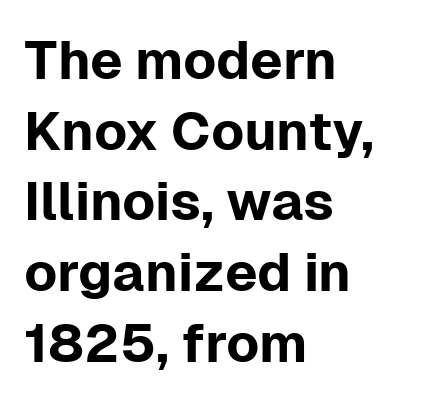
{"serif": "no", "italic": "no", "width": "normal", "stroke_contrast": "low", "x_height": "medium", "monospaced": "no", "underline": "no", "align": "left", "line_spacing": "normal", "line_spacing_ratio": 1.31, "letter_spacing": "normal", "letter_spacing_em": 0.0, "glyph_px": 54}
